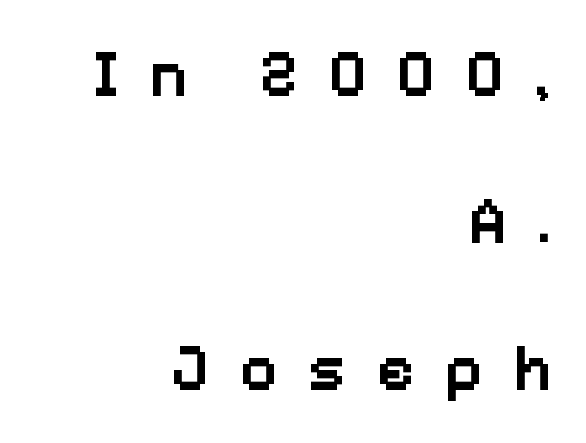
Every stem runs plumb, perpendicular to the baseline. Is this a sans? Yes — the strokes have no serifs. Airy leading. Here the designer chose a conventional face with non-uniform glyph widths. Each line ends at the same right margin while the left side varies.
